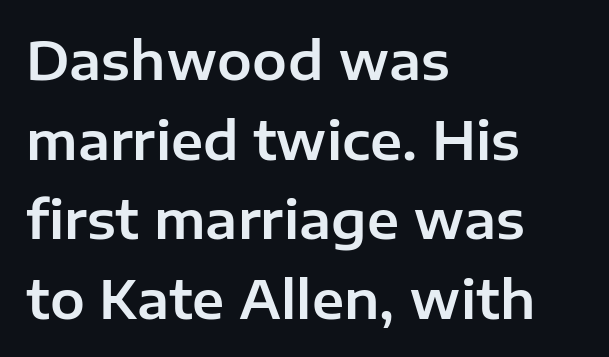
The image shows 52 px sans-serif type, upright; set left-aligned, normal line spacing (1.53x), normal letter spacing, not underlined; low stroke contrast and a medium x-height.
